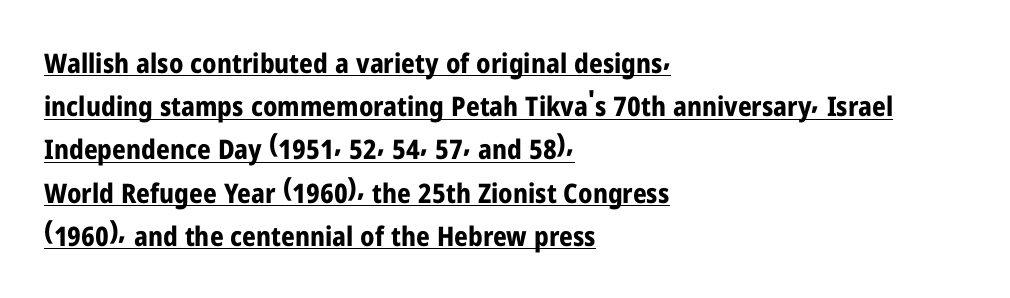
What stands out about the letter spacing? Nothing — it is the standard amount. The line-height multiplier appears to be the usual default. Typographic density is high because the face is bold. What decoration does the sample have? An underline.
